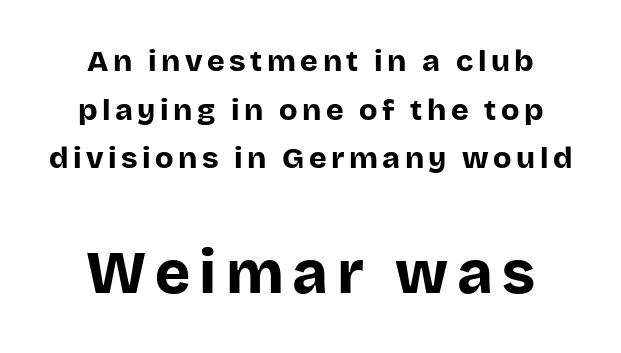
The image shows 60 px bold sans-serif type, upright; set centered, normal line spacing (1.62x), not underlined; the second (bottom) block is 2.0x larger; low stroke contrast and a large x-height.
